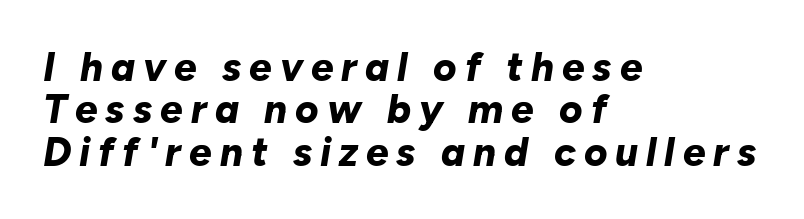
Students, note that the glyphs here are deliberately spaced far apart. Compared with typical paragraphs, the rows here are closer together. When letters slant like this, we call the style italic. Plenty of ink on the page — the face is bold. Each letter keeps its own natural width here, so spacing adapts to shape. No word sits above an underline.
